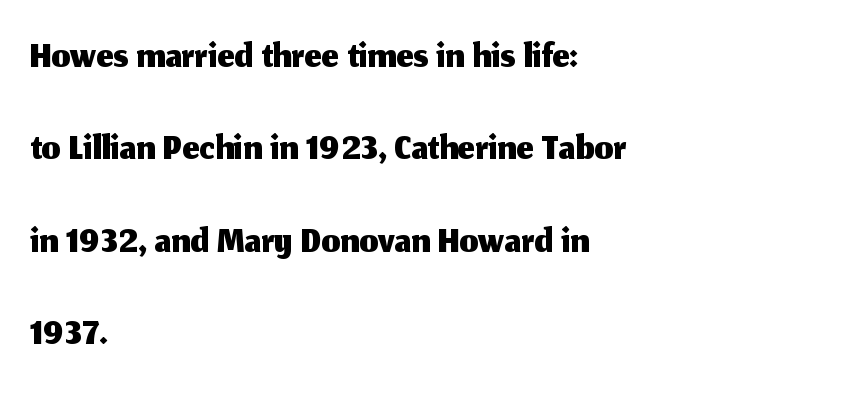
{"serif": "no", "italic": "no", "width": "normal", "stroke_contrast": "medium", "x_height": "medium", "monospaced": "no", "underline": "no", "align": "left", "line_spacing": "normal", "line_spacing_ratio": 1.54, "letter_spacing": "normal", "letter_spacing_em": 0.0, "glyph_px": 60}
